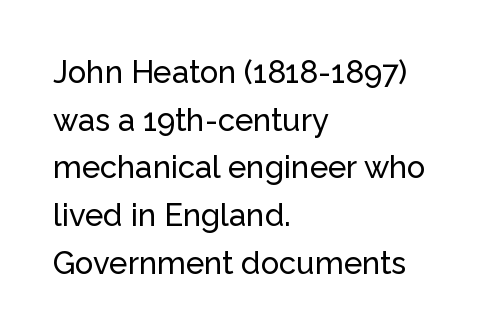
The image shows 31 px sans-serif type, upright; set left-aligned, normal line spacing (1.54x), normal letter spacing, not underlined; low stroke contrast and a medium x-height.
